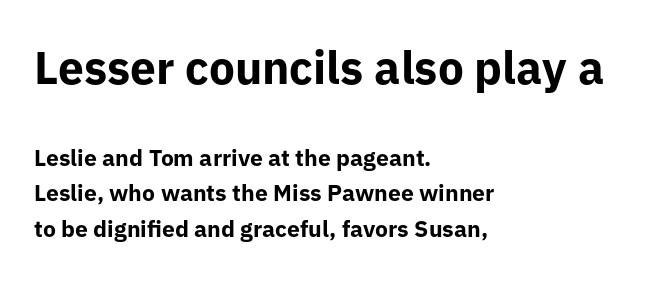
{"serif": "no", "italic": "no", "bold": "yes", "weight": "bold", "width": "normal", "stroke_contrast": "low", "x_height": "medium", "monospaced": "no", "underline": "no", "align": "left", "line_spacing": "normal", "line_spacing_ratio": 1.53, "letter_spacing": "normal", "letter_spacing_em": 0.0, "larger_block": "first", "size_ratio": 2.0, "glyph_px": 46}
